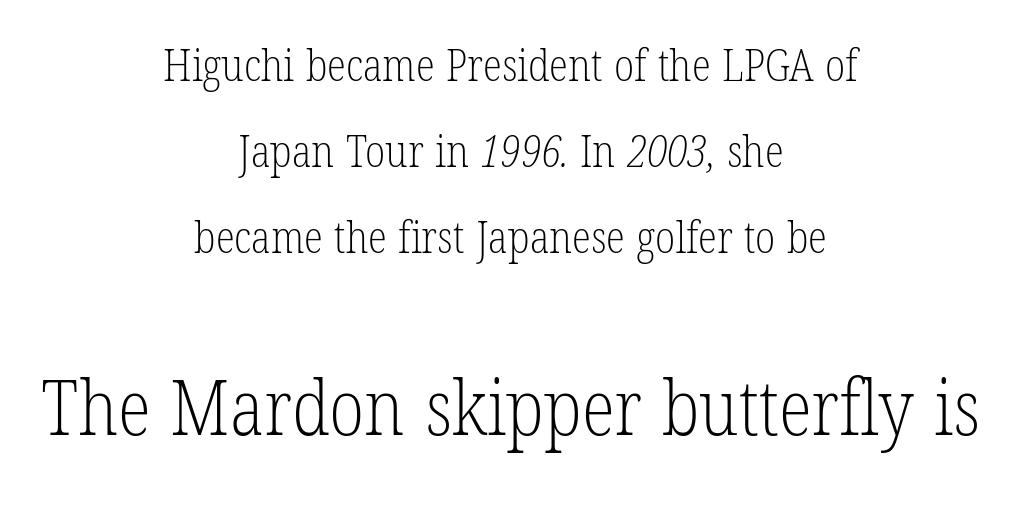
{"serif": "yes", "bold": "no", "weight": "light", "width": "condensed", "stroke_contrast": "low", "x_height": "medium", "monospaced": "no", "underline": "no", "align": "center", "line_spacing": "loose", "line_spacing_ratio": 1.95, "letter_spacing": "normal", "letter_spacing_em": 0.0, "larger_block": "second", "size_ratio": 1.75, "glyph_px": 77}
